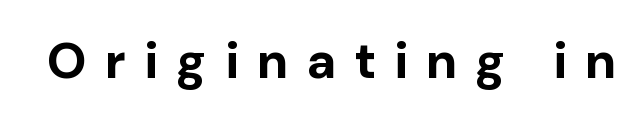
The image shows 51 px bold sans-serif type, upright; set unusually wide letter spacing (+0.35 em), not underlined; low stroke contrast and a medium x-height.
